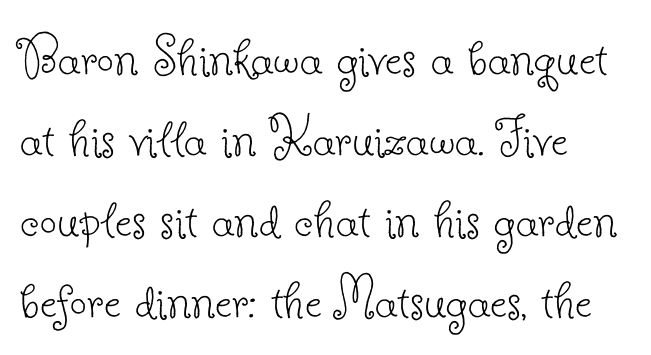
Q: Is the text bold? A: No.
Q: Is the text italic (slanted)? A: No, it is upright.
Q: Is the typeface a serif or a sans-serif typeface? A: Serif.
Q: Is the text underlined? A: No.
Q: How is the paragraph aligned? A: Left-aligned.
Q: Is the spacing between letters normal or unusually wide? A: Normal.
Q: Is the spacing between lines tight, normal or loose? A: Normal.
Q: Width (condensed, normal, or wide)? A: Normal.
Q: Stroke contrast? A: Low.
Q: x-height? A: Small.
Q: Monospaced? A: No.
